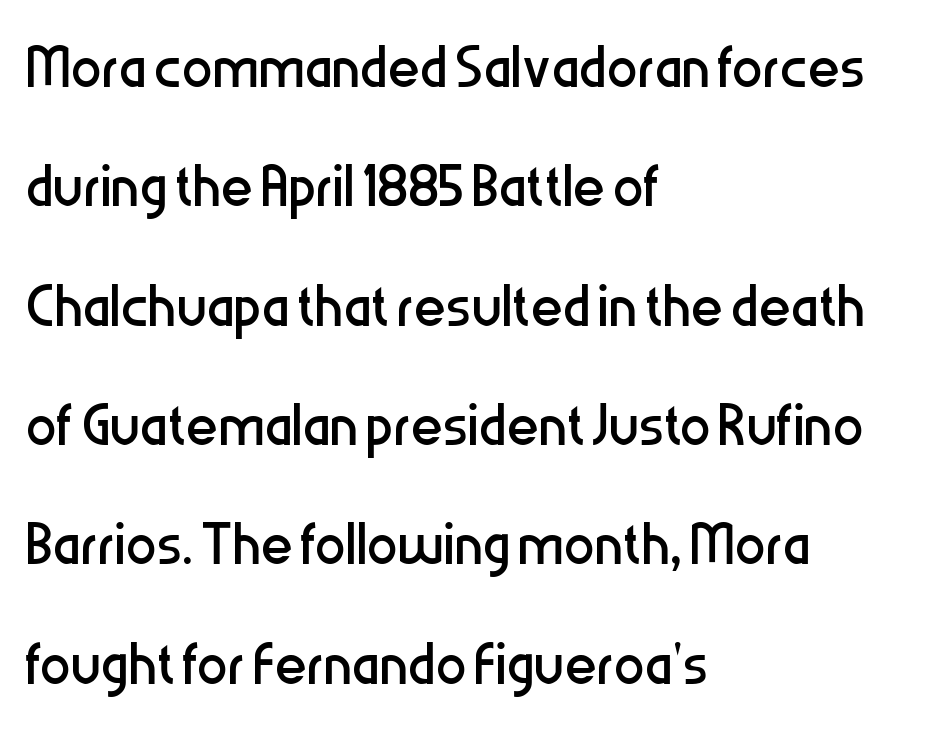
The image shows 77 px regular-weight, condensed sans-serif type, upright; set left-aligned, normal line spacing (1.55x), normal letter spacing, not underlined; low stroke contrast and a medium x-height.
